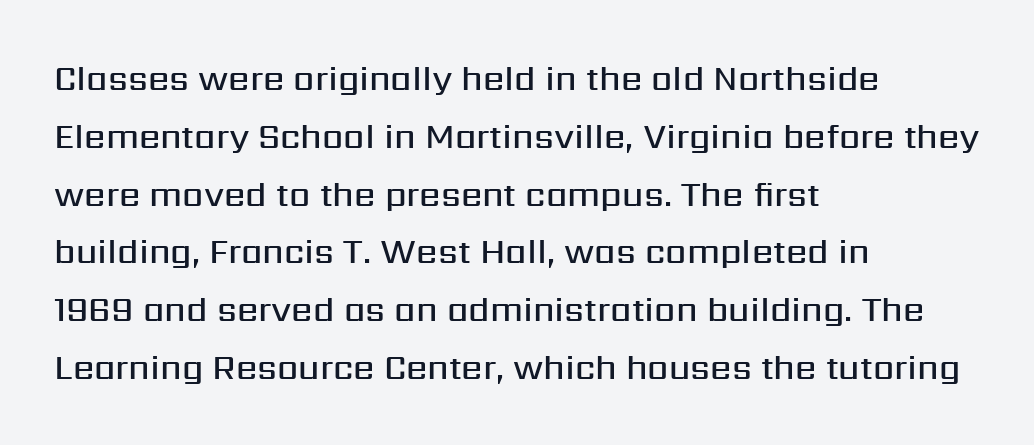
The image shows 34 px semibold sans-serif type, upright; set left-aligned, normal line spacing (1.7x), normal letter spacing, not underlined; medium stroke contrast and a medium x-height.
